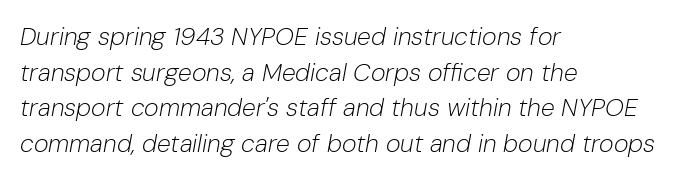
If you measured baseline to baseline, you'd find a middling distance. Italic: yes, the glyphs are oblique. No heavy texture on the line: the type isn't bold. The strip under each line holds only bare page. Line starts are locked; line ends wander. Default kerning and tracking; the words read as compact shapes.
